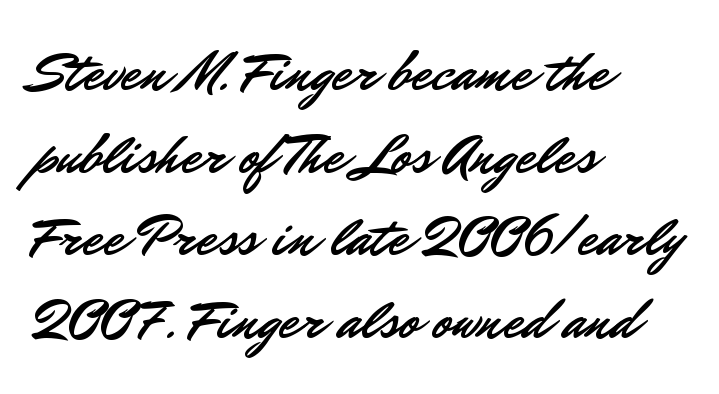
The image shows 57 px sans-serif type; set left-aligned, normal line spacing (1.45x), normal letter spacing, not underlined; low stroke contrast and a small x-height.
